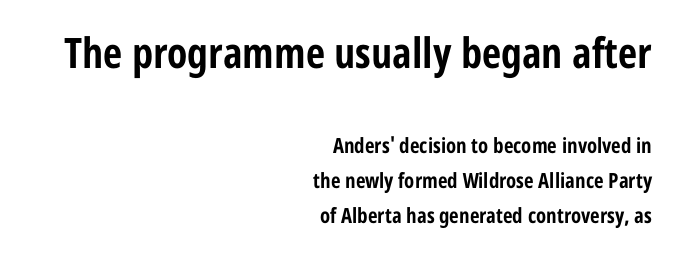
The image shows 42 px bold, condensed sans-serif type, upright; set right-aligned, normal line spacing (1.66x), normal letter spacing, not underlined; the first (top) block is 2.0x larger; low stroke contrast and a medium x-height.
